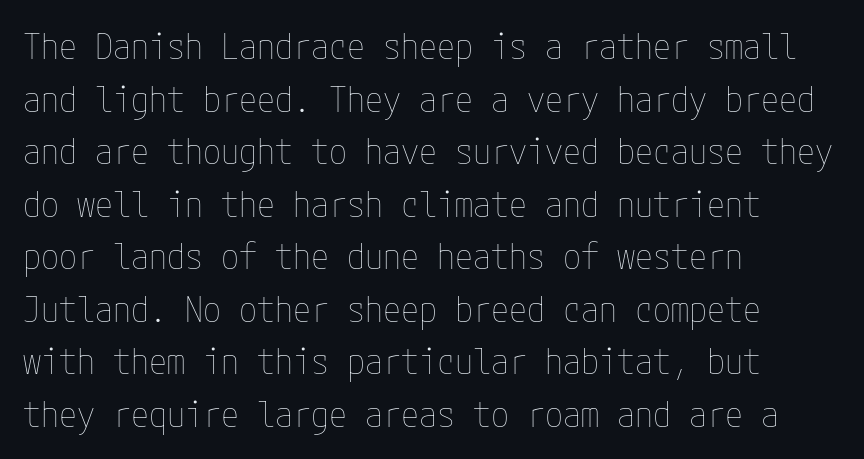
The image shows 36 px thin, condensed type, upright; set left-aligned, normal line spacing (1.46x), normal letter spacing, not underlined; low stroke contrast and a medium x-height.
